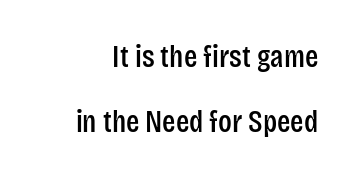
{"serif": "no", "italic": "no", "width": "condensed", "stroke_contrast": "low", "x_height": "large", "monospaced": "no", "underline": "no", "line_spacing": "loose", "line_spacing_ratio": 2.1, "letter_spacing": "normal", "letter_spacing_em": 0.0, "glyph_px": 31}
